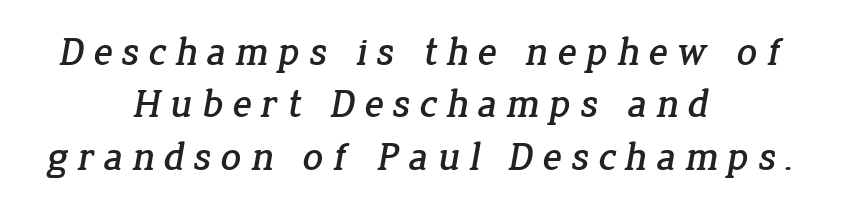
The image shows 40 px serif type; set centered, normal line spacing (1.31x), unusually wide letter spacing (+0.22 em), not underlined; low stroke contrast and a medium x-height.
